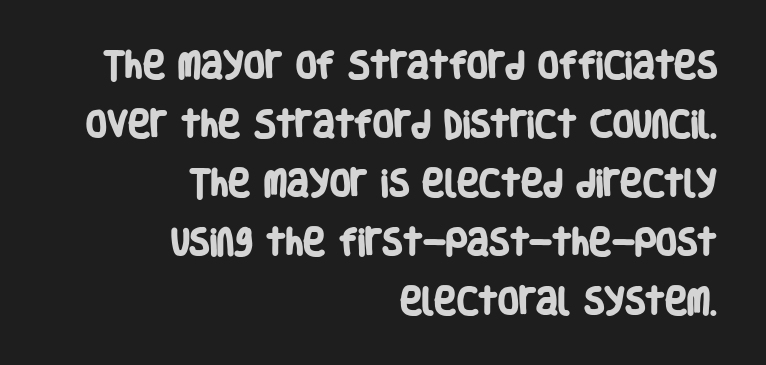
Leftover space on each line is placed entirely before the opening word. In terms of weight, the rendering is a true, heavy bold. A typesetter would call this leading open, well beyond the default. Honestly, there is no underline to notice here at all.
